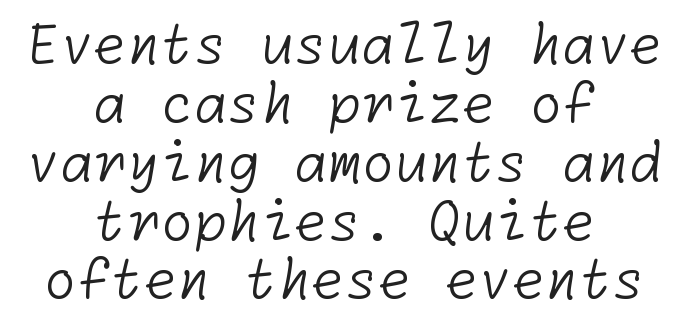
On a weight scale, this lands at 450 or below. The letters sit at their default tracking, neither squeezed nor spread. How would I describe the line gaps? Narrow and economical. Font category for this specimen: sans-serif.
